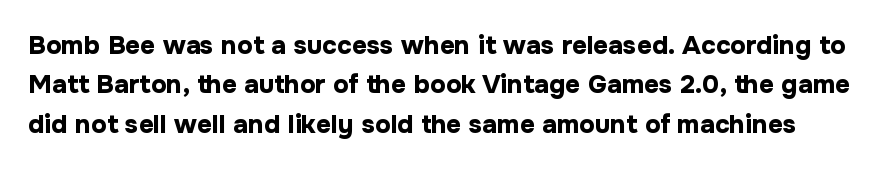
{"italic": "no", "bold": "yes", "underline": "no", "line_spacing": "normal", "line_spacing_ratio": 1.51, "letter_spacing": "normal", "letter_spacing_em": 0.0, "glyph_px": 26}
